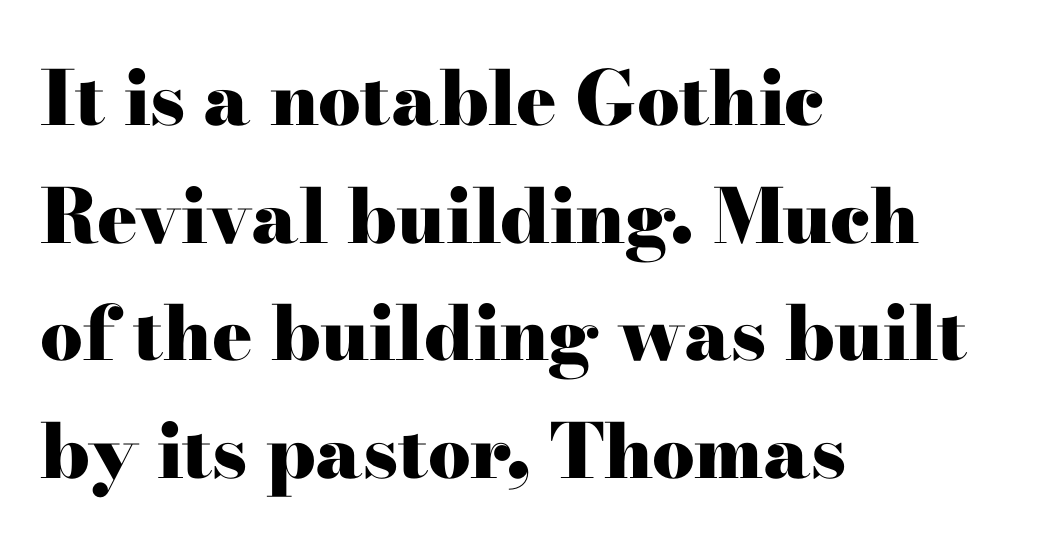
{"serif": "yes", "italic": "no", "bold": "yes", "weight": "heavy", "width": "wide", "stroke_contrast": "high", "x_height": "small", "monospaced": "no", "underline": "no", "align": "left", "line_spacing": "normal", "line_spacing_ratio": 1.57, "letter_spacing": "normal", "letter_spacing_em": 0.0, "glyph_px": 75}
